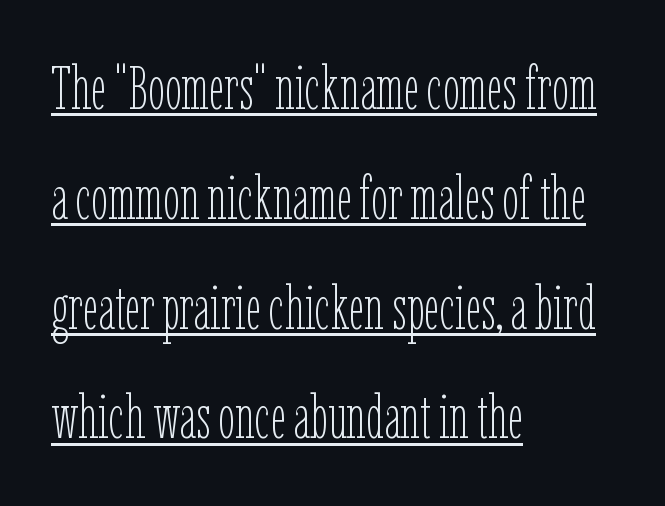
Q: Is the text bold? A: No.
Q: Is the text italic (slanted)? A: No, it is upright.
Q: Is the text underlined? A: Yes.
Q: How is the paragraph aligned? A: Left-aligned.
Q: Is the spacing between letters normal or unusually wide? A: Normal.
Q: Width (condensed, normal, or wide)? A: Condensed.
Q: Stroke contrast? A: Low.
Q: x-height? A: Medium.
Q: Monospaced? A: No.
